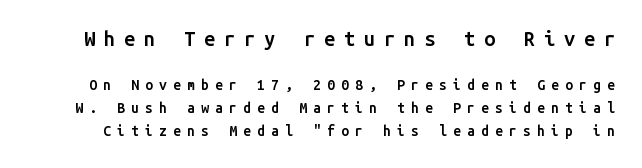
The image shows 20 px text type, upright; set normal line spacing (1.65x), unusually wide letter spacing (+0.44 em), not underlined; the first (top) block is 1.43x larger.
